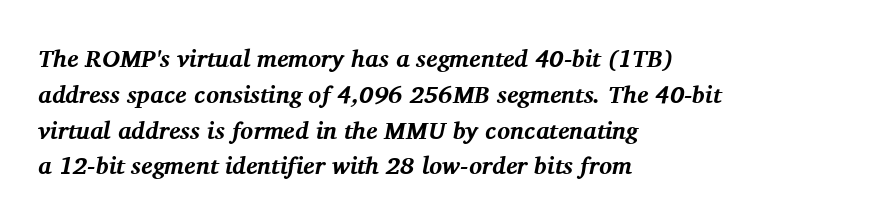
The sample has been set heavy, in full bold. Left-aligned paragraph, ragged on the right. A clean baseline with only descenders dipping below it. Vertical spacing — default.
